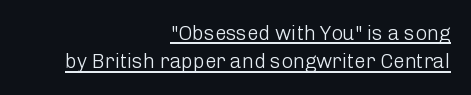
The image shows 20 px text type, upright; set right-aligned, normal line spacing (1.42x), normal letter spacing, underlined.
